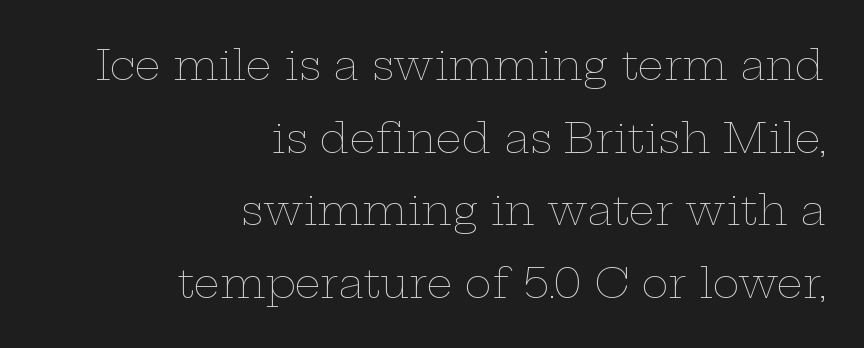
The image shows 41 px thin, wide type, upright; set right-aligned, line spacing 1.77x, normal letter spacing, not underlined; low stroke contrast and a medium x-height.
